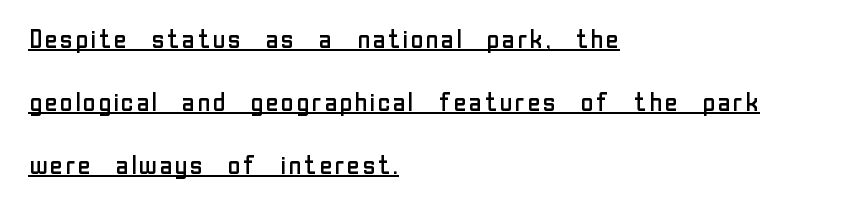
{"italic": "no", "bold": "no", "underline": "yes", "align": "left", "line_spacing": "loose", "line_spacing_ratio": 2.43, "letter_spacing": "normal", "letter_spacing_em": 0.0, "glyph_px": 26}
